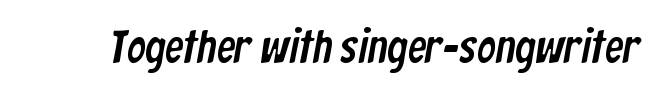
Q: Is the typeface a serif or a sans-serif typeface? A: Sans-serif.
Q: Is the text underlined? A: No.
Q: Is the spacing between letters normal or unusually wide? A: Normal.
Q: Width (condensed, normal, or wide)? A: Condensed.
Q: Stroke contrast? A: Low.
Q: x-height? A: Medium.
Q: Monospaced? A: No.
